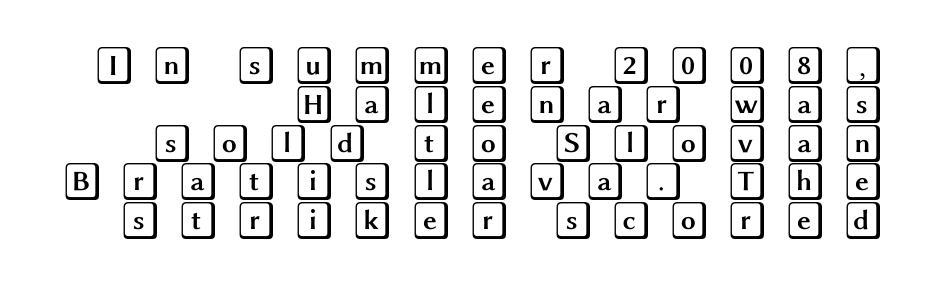
Q: Is the text italic (slanted)? A: No, it is upright.
Q: Is the text underlined? A: No.
Q: How is the paragraph aligned? A: Right-aligned.
Q: Is the spacing between letters normal or unusually wide? A: Unusually wide.
Q: Is the spacing between lines tight, normal or loose? A: Tight.
Q: Width (condensed, normal, or wide)? A: Wide.
Q: x-height? A: Large.
